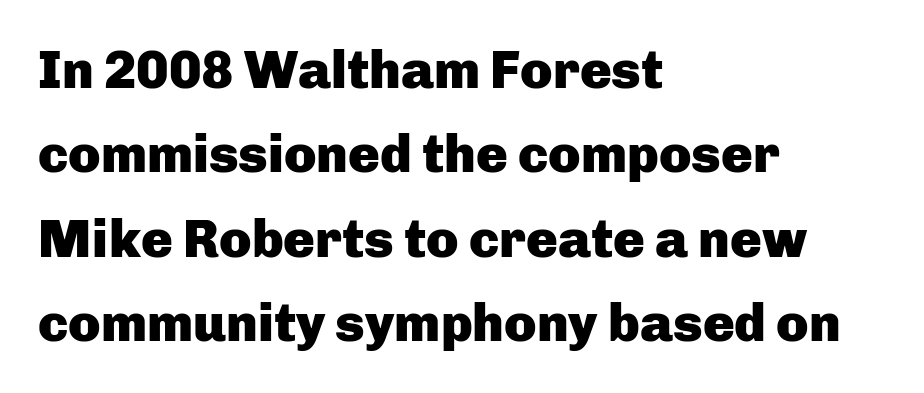
The image shows 53 px heavy sans-serif type, upright; set left-aligned, normal line spacing (1.59x), normal letter spacing, not underlined; low stroke contrast and a medium x-height.
